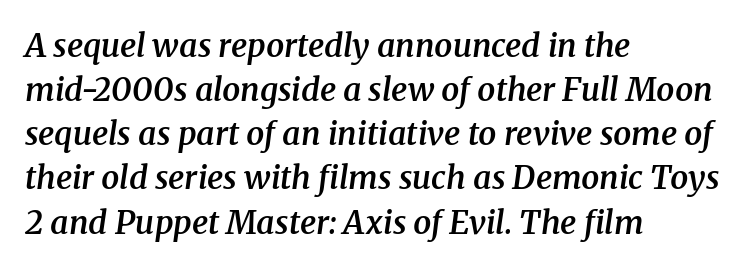
Q: Is the text bold? A: Semi-bold.
Q: Is the text italic (slanted)? A: Yes, it leans right by about 8 degrees.
Q: Is the typeface a serif or a sans-serif typeface? A: Serif.
Q: Is the text underlined? A: No.
Q: How is the paragraph aligned? A: Left-aligned.
Q: Is the spacing between letters normal or unusually wide? A: Normal.
Q: Is the spacing between lines tight, normal or loose? A: Normal.
Q: Width (condensed, normal, or wide)? A: Normal.
Q: Stroke contrast? A: Medium.
Q: x-height? A: Medium.
Q: Monospaced? A: No.
